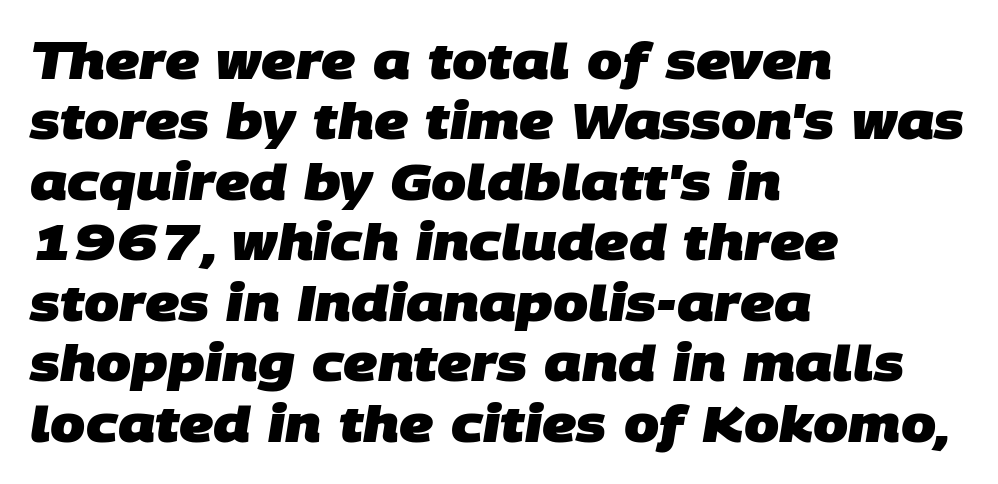
Q: Is the text bold? A: Yes.
Q: Is the typeface a serif or a sans-serif typeface? A: Sans-serif.
Q: Is the text underlined? A: No.
Q: How is the paragraph aligned? A: Left-aligned.
Q: Is the spacing between letters normal or unusually wide? A: Normal.
Q: Width (condensed, normal, or wide)? A: Normal.
Q: Stroke contrast? A: Low.
Q: x-height? A: Large.
Q: Monospaced? A: No.
